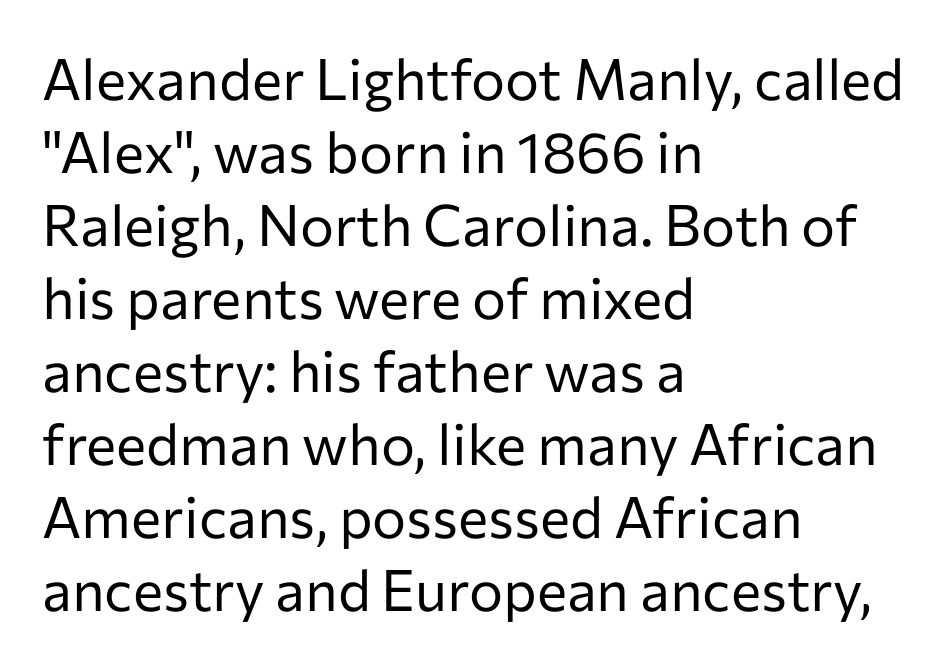
You can tell from the bare stems that sans-serif type was used. Stems here are at most as thick as an everyday book face. Nope, not italic — everything's standing straight. The text block is weighted toward the left margin, trailing off unevenly rightward.
